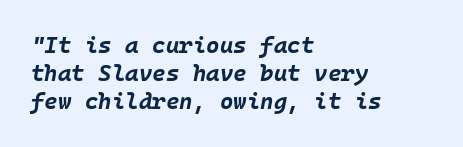
{"italic": "yes", "lean": "right", "slant_degrees": 10, "bold": "yes", "underline": "no", "align": "left", "line_spacing_ratio": 1.22, "letter_spacing": "normal", "letter_spacing_em": 0.0, "glyph_px": 23}
